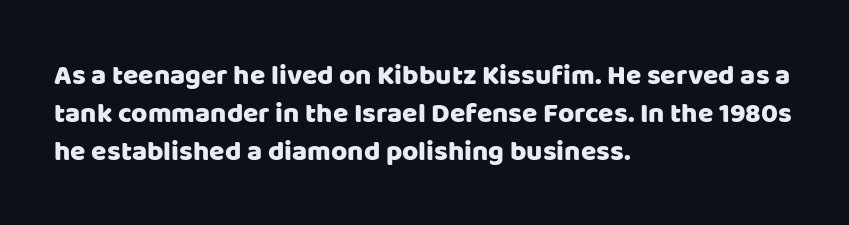
Q: Is the text italic (slanted)? A: No, it is upright.
Q: Is the typeface a serif or a sans-serif typeface? A: Sans-serif.
Q: Is the text underlined? A: No.
Q: How is the paragraph aligned? A: Left-aligned.
Q: Is the spacing between letters normal or unusually wide? A: Normal.
Q: Is the spacing between lines tight, normal or loose? A: Normal.
Q: Width (condensed, normal, or wide)? A: Normal.
Q: Stroke contrast? A: Low.
Q: x-height? A: Large.
Q: Monospaced? A: No.
